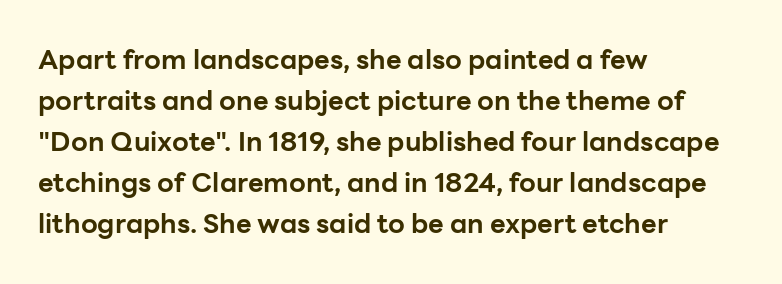
Line beginnings align vertically; line endings do not. Between one letter and the next there's only the usual sliver of space. Notice how descenders clear the ascenders below comfortably — that's standard leading. Does the lettering tilt? It doesn't — this is upright. Letters rest on an invisible, unmarked baseline.
